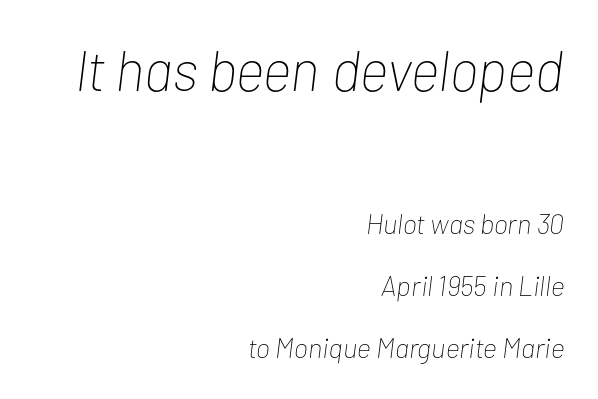
The image shows 57 px thin, condensed type, italic (leaning right); set right-aligned, loose line spacing (2.22x), normal letter spacing, not underlined; the first (top) block is 2.04x larger; low stroke contrast and a medium x-height.
